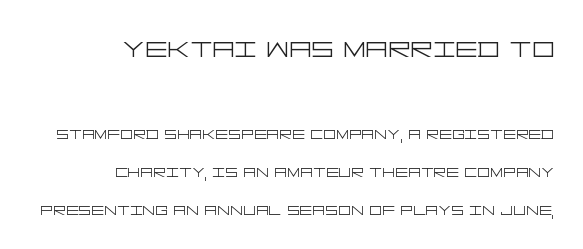
If you drew a line through each stem, it would be perfectly vertical. This rendering leaves character spacing at its baseline value. The glyphs in this specimen are sans serif. The emphasis by scale lands on block number one, above.
